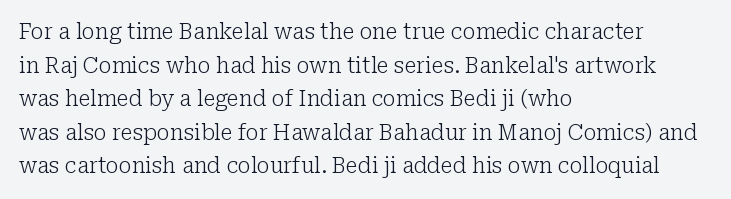
The font's upright variant was chosen for this text. Does the leading feel generous? No, just average. Letters rest on an invisible, unmarked baseline. Heft: none added — not bold. Typeset ragged right — the left edge is the straight one.
